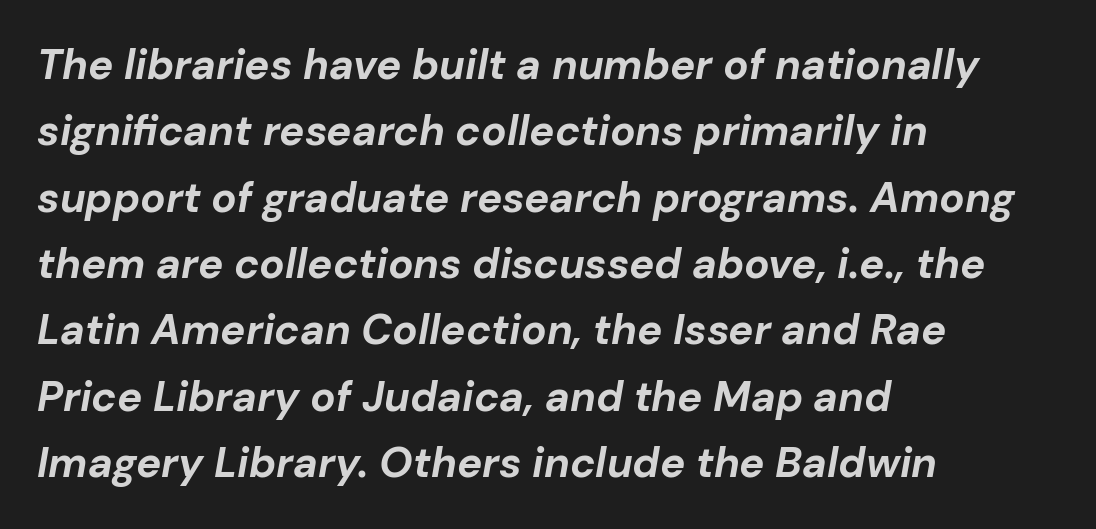
Q: Is the text bold? A: Yes.
Q: Is the text italic (slanted)? A: Yes, it leans right by about 10 degrees.
Q: Is the text underlined? A: No.
Q: How is the paragraph aligned? A: Left-aligned.
Q: Is the spacing between letters normal or unusually wide? A: Normal.
Q: Is the spacing between lines tight, normal or loose? A: Normal.
Q: Width (condensed, normal, or wide)? A: Normal.
Q: Stroke contrast? A: Low.
Q: x-height? A: Medium.
Q: Monospaced? A: No.
